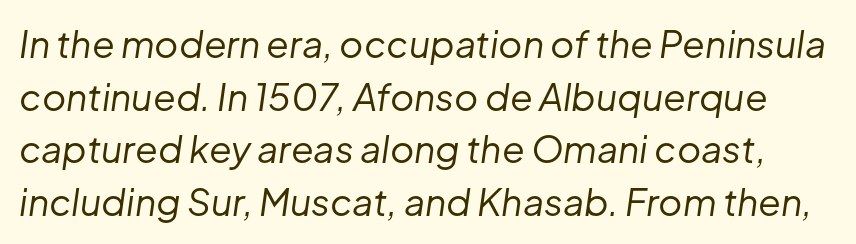
Q: Is the text bold? A: No.
Q: Is the text italic (slanted)? A: Yes, it leans right by about 8 degrees.
Q: Is the text underlined? A: No.
Q: Is the spacing between letters normal or unusually wide? A: Normal.
Q: Is the spacing between lines tight, normal or loose? A: Normal.
Q: Width (condensed, normal, or wide)? A: Normal.
Q: Stroke contrast? A: Low.
Q: x-height? A: Medium.
Q: Monospaced? A: No.
